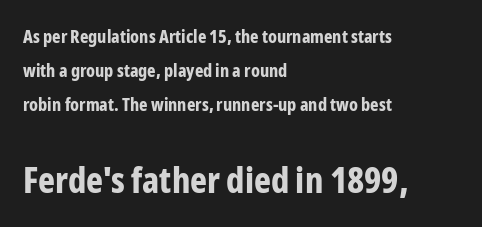
The image shows 36 px bold, condensed sans-serif type, upright; set left-aligned, line spacing 1.89x, normal letter spacing, not underlined; the second (bottom) block is 2.0x larger; low stroke contrast and a medium x-height.
